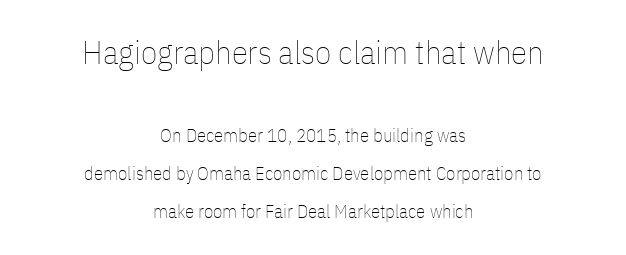
{"italic": "no", "bold": "no", "weight": "thin", "width": "condensed", "stroke_contrast": "low", "x_height": "medium", "monospaced": "no", "underline": "no", "align": "center", "line_spacing": "loose", "line_spacing_ratio": 2.0, "letter_spacing": "normal", "letter_spacing_em": 0.0, "larger_block": "first", "size_ratio": 1.74, "glyph_px": 33}
